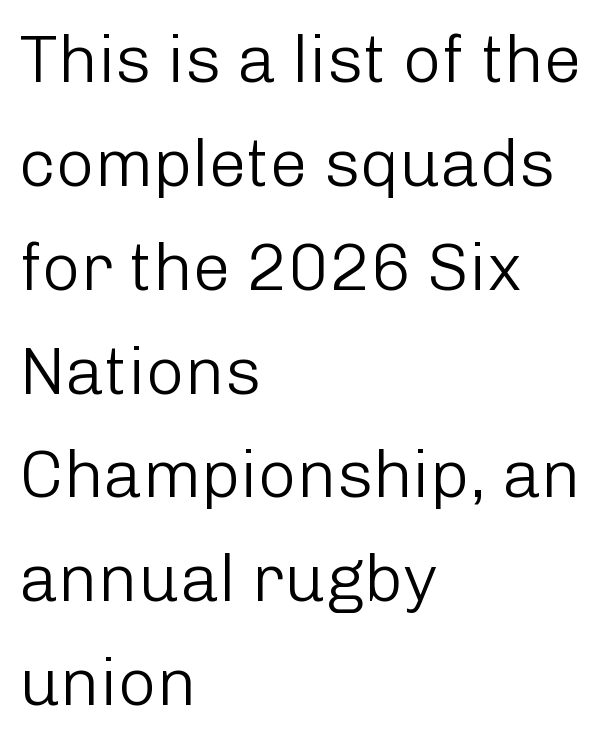
Q: Is the text bold? A: No.
Q: Is the text italic (slanted)? A: No, it is upright.
Q: Is the typeface a serif or a sans-serif typeface? A: Sans-serif.
Q: Is the text underlined? A: No.
Q: How is the paragraph aligned? A: Left-aligned.
Q: Is the spacing between letters normal or unusually wide? A: Normal.
Q: Is the spacing between lines tight, normal or loose? A: Normal.
Q: Width (condensed, normal, or wide)? A: Normal.
Q: Stroke contrast? A: Low.
Q: x-height? A: Medium.
Q: Monospaced? A: No.
